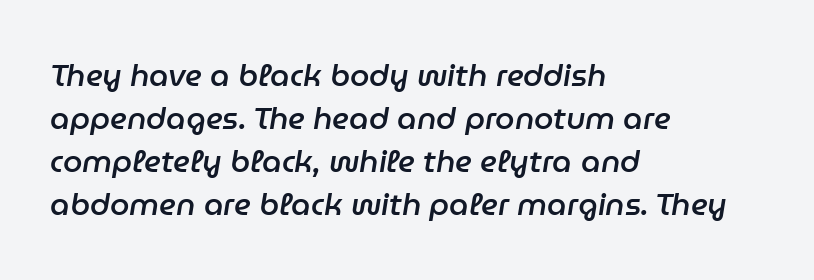
The image shows 31 px semibold type, italic (leaning right); set left-aligned, normal line spacing (1.39x), normal letter spacing, not underlined; low stroke contrast and a medium x-height.
